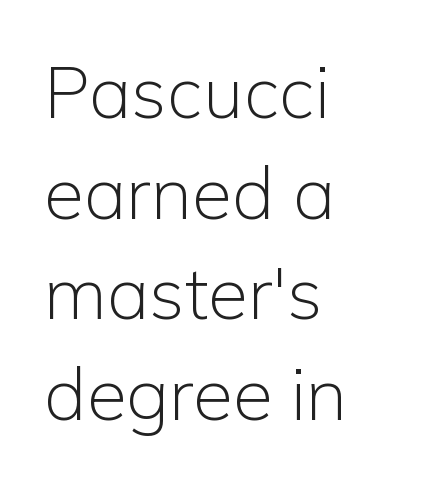
Q: Is the text bold? A: No.
Q: Is the text italic (slanted)? A: No, it is upright.
Q: Is the typeface a serif or a sans-serif typeface? A: Sans-serif.
Q: Is the text underlined? A: No.
Q: How is the paragraph aligned? A: Left-aligned.
Q: Is the spacing between letters normal or unusually wide? A: Normal.
Q: Is the spacing between lines tight, normal or loose? A: Normal.
Q: Width (condensed, normal, or wide)? A: Normal.
Q: Stroke contrast? A: Low.
Q: x-height? A: Medium.
Q: Monospaced? A: No.
